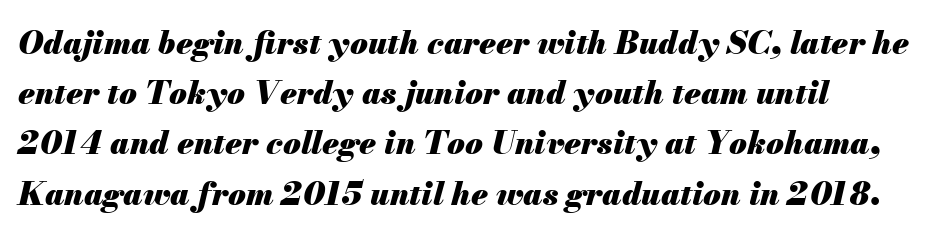
{"italic": "yes", "lean": "right", "slant_degrees": 13, "bold": "yes", "weight": "heavy", "width": "normal", "stroke_contrast": "medium", "x_height": "small", "monospaced": "no", "underline": "no", "line_spacing": "normal", "line_spacing_ratio": 1.57, "letter_spacing": "normal", "letter_spacing_em": 0.0, "glyph_px": 32}
